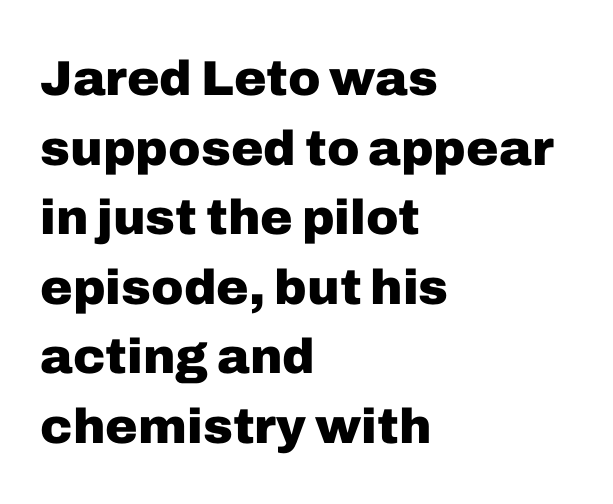
Q: Is the text bold? A: Yes.
Q: Is the text italic (slanted)? A: No, it is upright.
Q: Is the typeface a serif or a sans-serif typeface? A: Sans-serif.
Q: Is the text underlined? A: No.
Q: How is the paragraph aligned? A: Left-aligned.
Q: Is the spacing between letters normal or unusually wide? A: Normal.
Q: Is the spacing between lines tight, normal or loose? A: Normal.
Q: Width (condensed, normal, or wide)? A: Normal.
Q: Stroke contrast? A: Low.
Q: x-height? A: Medium.
Q: Monospaced? A: No.
